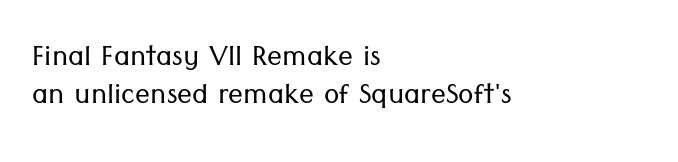
{"serif": "no", "italic": "no", "bold": "no", "weight": "light", "width": "normal", "stroke_contrast": "low", "x_height": "medium", "monospaced": "no", "underline": "no", "align": "left", "line_spacing": "tight", "line_spacing_ratio": 1.03, "letter_spacing": "normal", "letter_spacing_em": 0.0, "glyph_px": 37}
